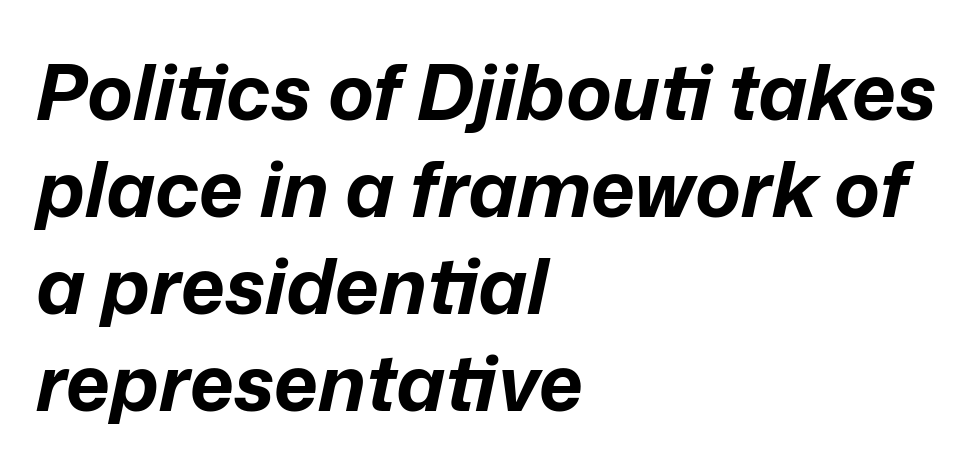
The axis of the letterforms is tilted away from vertical. In terms of leading, this rendering sits right in the middle. Anything drawn beneath the words? Only blank space. Reading down the block, your eye returns to a fixed left position each line. The rendering uses natural spacing where letterforms have individual widths.
